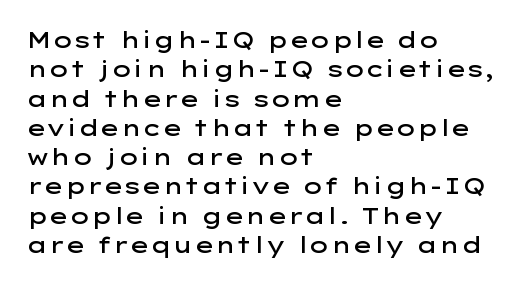
Unmarked baselines from the first word to the last. Does the copy run flush right? No — it runs flush left. Every stem runs plumb, perpendicular to the baseline. Each glyph is drawn with semibold strokes, heavier than normal yet not fully bold. The rendering keeps characters at their native spacing.
